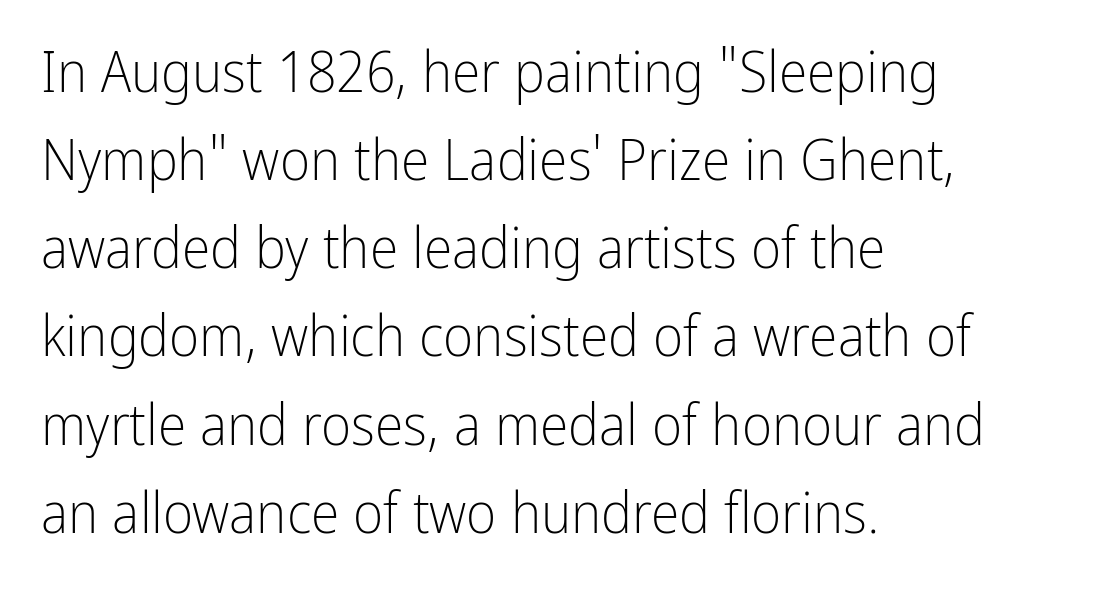
Q: Is the text bold? A: No.
Q: Is the text italic (slanted)? A: No, it is upright.
Q: Is the typeface a serif or a sans-serif typeface? A: Sans-serif.
Q: Is the text underlined? A: No.
Q: How is the paragraph aligned? A: Left-aligned.
Q: Is the spacing between letters normal or unusually wide? A: Normal.
Q: Is the spacing between lines tight, normal or loose? A: Normal.
Q: Width (condensed, normal, or wide)? A: Condensed.
Q: Stroke contrast? A: Low.
Q: x-height? A: Medium.
Q: Monospaced? A: No.
